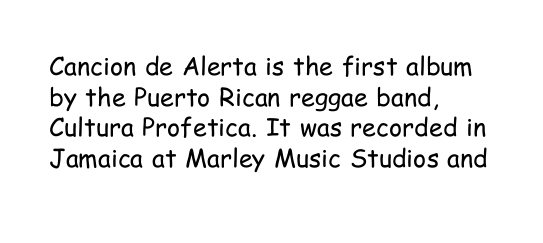
Q: Is the text bold? A: No.
Q: Is the text italic (slanted)? A: No, it is upright.
Q: Is the text underlined? A: No.
Q: How is the paragraph aligned? A: Left-aligned.
Q: Is the spacing between letters normal or unusually wide? A: Normal.
